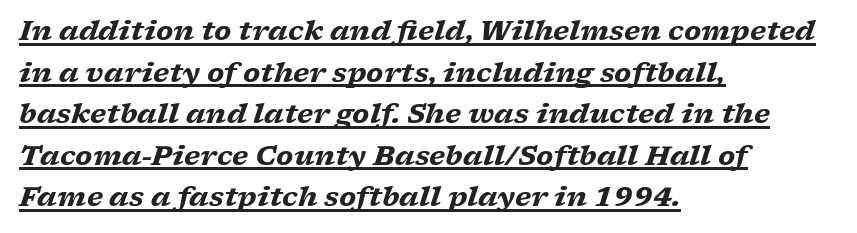
The image shows 27 px bold type, italic (leaning right); set left-aligned, normal line spacing (1.54x), normal letter spacing, underlined.
